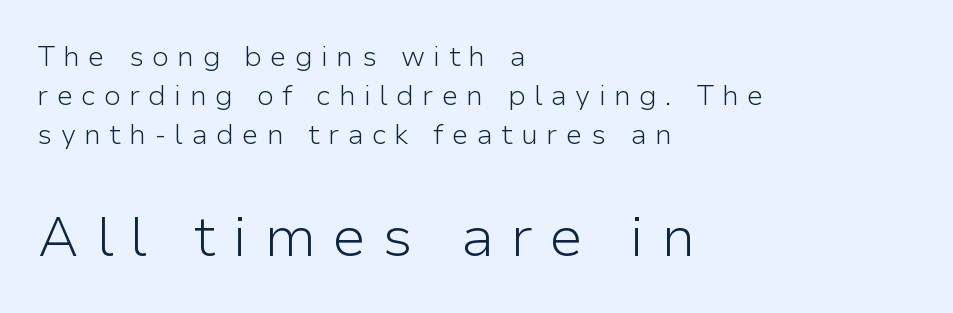
Q: Is the text bold? A: No.
Q: Is the text italic (slanted)? A: No, it is upright.
Q: Is the typeface a serif or a sans-serif typeface? A: Sans-serif.
Q: Is the text underlined? A: No.
Q: How is the paragraph aligned? A: Left-aligned.
Q: Is the spacing between letters normal or unusually wide? A: Unusually wide.
Q: Is the spacing between lines tight, normal or loose? A: Normal.
Q: Which block of text is set in a larger size, the first (top) or the second (bottom)? A: The second (bottom) one.
Q: Width (condensed, normal, or wide)? A: Normal.
Q: Stroke contrast? A: Low.
Q: x-height? A: Medium.
Q: Monospaced? A: No.
